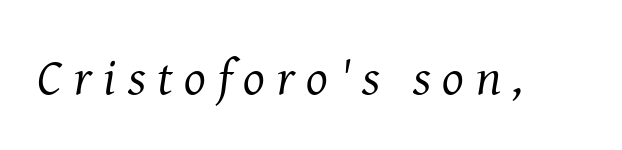
Each row of text sits above clean, open space. The rendering inserts visible extra space after every character. Is the stroke heavy? The answer is a plain regular-or-lighter. Each letter keeps its own natural width here, so spacing adapts to shape.
